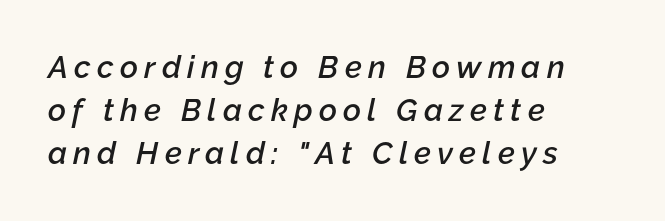
The image shows 31 px semibold type, italic (leaning right); set left-aligned, normal line spacing (1.39x), unusually wide letter spacing (+0.2 em), not underlined; low stroke contrast and a medium x-height.
